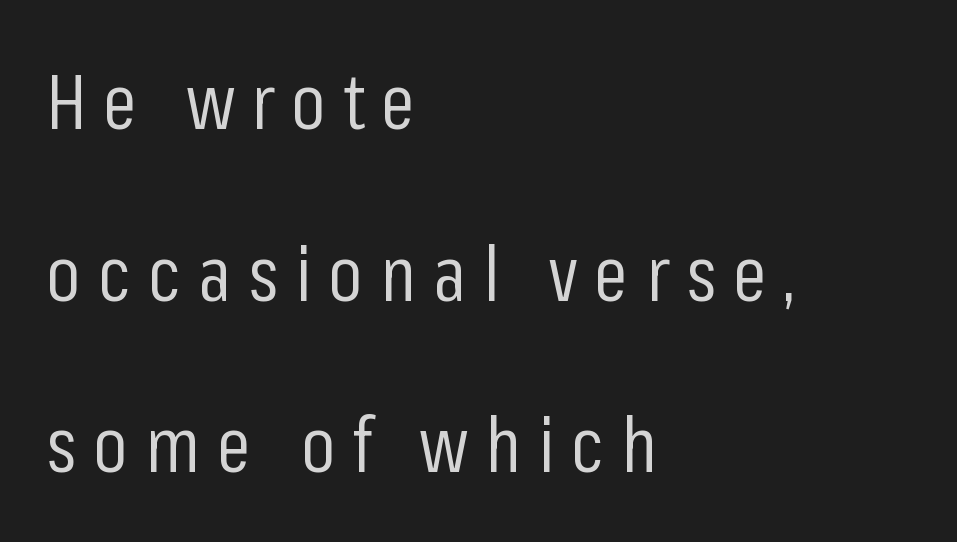
The image shows 77 px regular-weight, condensed sans-serif type, upright; set left-aligned, loose line spacing (2.23x), unusually wide letter spacing (+0.22 em), not underlined; low stroke contrast and a medium x-height.
